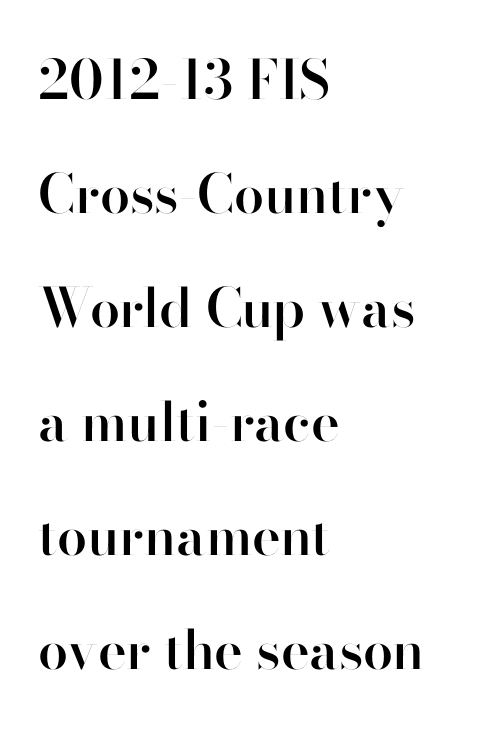
Q: Is the text bold? A: Semi-bold.
Q: Is the text italic (slanted)? A: No, it is upright.
Q: Is the typeface a serif or a sans-serif typeface? A: Sans-serif.
Q: Is the text underlined? A: No.
Q: How is the paragraph aligned? A: Left-aligned.
Q: Is the spacing between letters normal or unusually wide? A: Normal.
Q: Is the spacing between lines tight, normal or loose? A: Loose.
Q: Width (condensed, normal, or wide)? A: Normal.
Q: Stroke contrast? A: High.
Q: x-height? A: Small.
Q: Monospaced? A: No.
